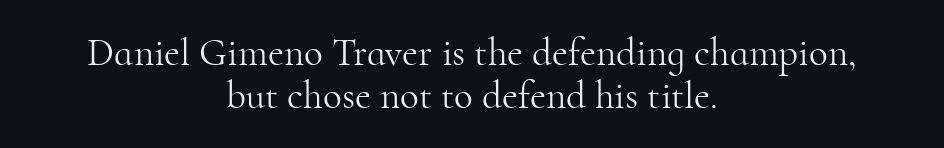
Q: Is the text bold? A: No.
Q: Is the text italic (slanted)? A: No, it is upright.
Q: Is the typeface a serif or a sans-serif typeface? A: Serif.
Q: Is the text underlined? A: No.
Q: How is the paragraph aligned? A: Centered.
Q: Is the spacing between letters normal or unusually wide? A: Normal.
Q: Is the spacing between lines tight, normal or loose? A: Tight.
Q: Width (condensed, normal, or wide)? A: Normal.
Q: Stroke contrast? A: High.
Q: x-height? A: Small.
Q: Monospaced? A: No.
